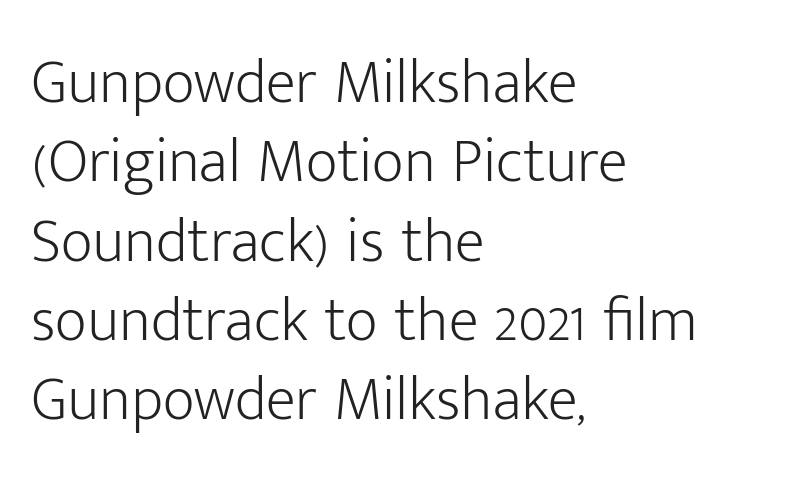
The image shows 62 px light sans-serif type, upright; set left-aligned, normal line spacing (1.28x), normal letter spacing, not underlined; low stroke contrast and a medium x-height.
